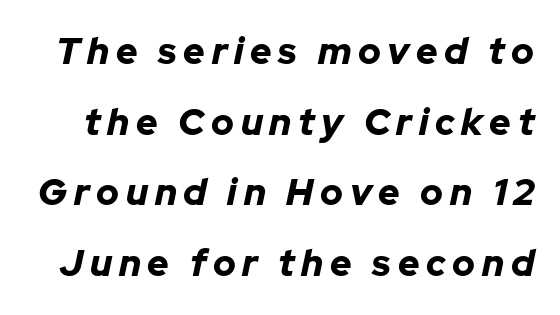
{"italic": "yes", "lean": "right", "slant_degrees": 12, "bold": "yes", "weight": "bold", "width": "normal", "stroke_contrast": "low", "x_height": "medium", "monospaced": "no", "underline": "no", "line_spacing": "loose", "line_spacing_ratio": 1.91, "glyph_px": 37}
